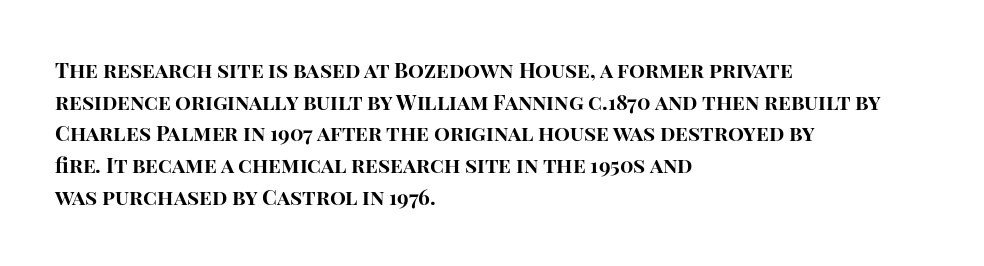
{"italic": "no", "bold": "yes", "underline": "no", "align": "left", "line_spacing": "normal", "line_spacing_ratio": 1.51, "letter_spacing": "normal", "letter_spacing_em": 0.0, "glyph_px": 21}
